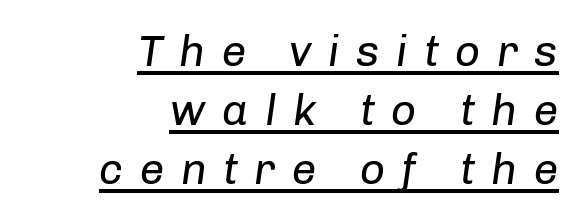
{"italic": "yes", "lean": "right", "slant_degrees": 8, "bold": "no", "weight": "regular", "width": "normal", "stroke_contrast": "low", "x_height": "medium", "monospaced": "no", "underline": "yes", "align": "right", "line_spacing": "normal", "line_spacing_ratio": 1.34, "letter_spacing": "wide", "letter_spacing_em": 0.37, "glyph_px": 44}
